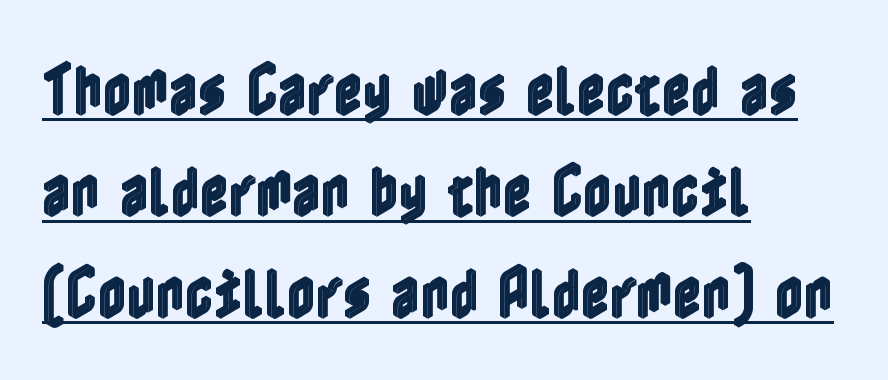
Q: Is the text italic (slanted)? A: No, it is upright.
Q: Is the text underlined? A: Yes.
Q: How is the paragraph aligned? A: Left-aligned.
Q: Is the spacing between letters normal or unusually wide? A: Normal.
Q: Width (condensed, normal, or wide)? A: Condensed.
Q: x-height? A: Medium.
